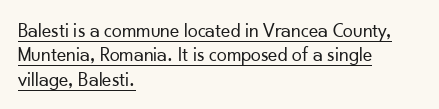
Students, note that the glyphs here touch the page at normal intervals. The setting favours the left margin, as ordinary paragraphs usually do. The characters are drawn with everyday or finer stroke widths. The rendering uses the underline text-decoration. Rendered with straight, roman letterforms.
